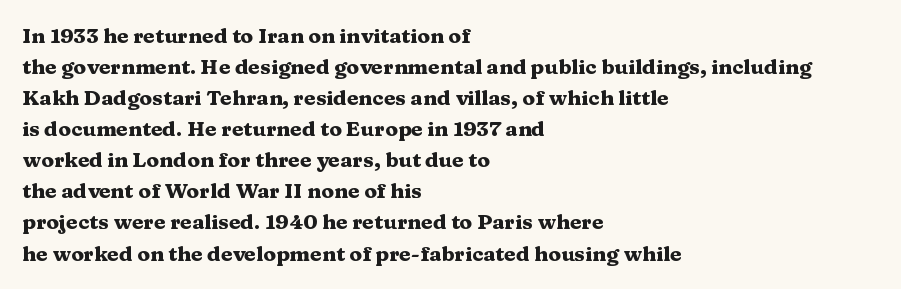
The image shows 21 px bold type, upright; set left-aligned, normal line spacing (1.48x), normal letter spacing, not underlined.
